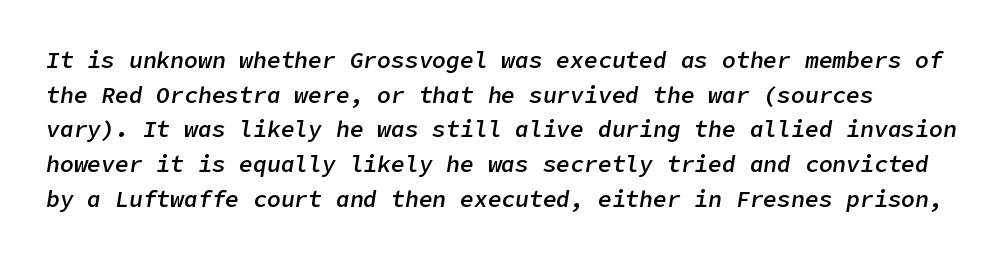
Default kerning and tracking; the words read as compact shapes. When letters slant like this, we call the style italic. Is the type bold? Partly — it's a semibold, heavier than regular but not fully bold. Plain, unruled lines of type. What's the leading like? Ordinary, nothing unusual.
